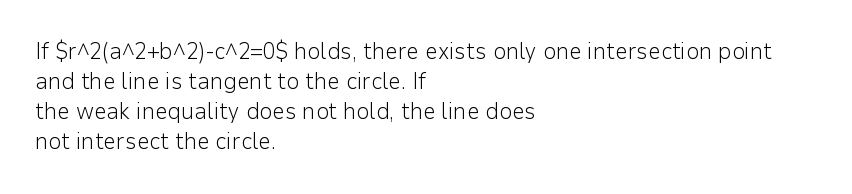
Q: Is the text bold? A: No.
Q: Is the text italic (slanted)? A: No, it is upright.
Q: Is the text underlined? A: No.
Q: How is the paragraph aligned? A: Left-aligned.
Q: Is the spacing between letters normal or unusually wide? A: Normal.
Q: Is the spacing between lines tight, normal or loose? A: Normal.
